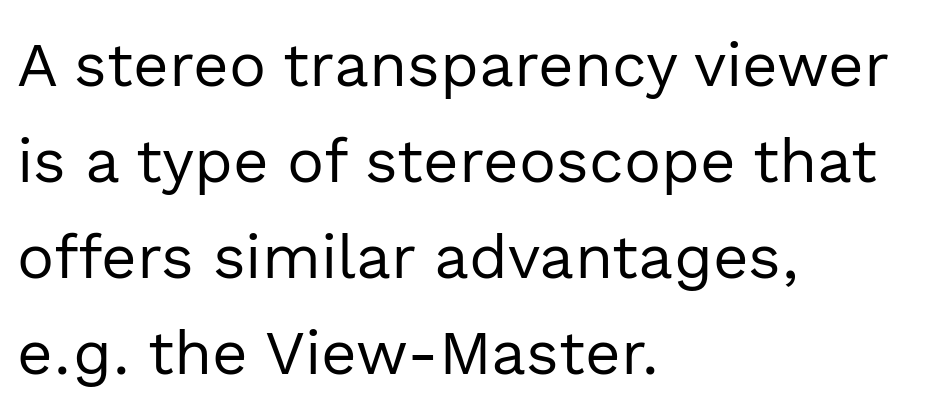
The image shows 62 px regular-weight sans-serif type, upright; set left-aligned, normal line spacing (1.55x), normal letter spacing, not underlined; a medium x-height.
